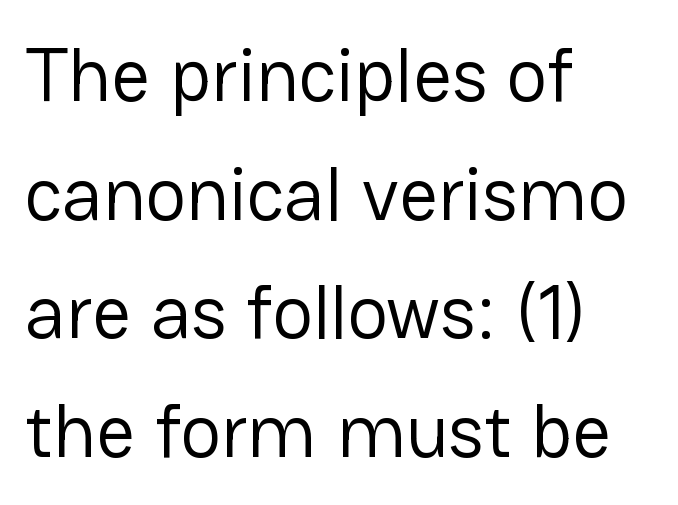
The rendering anchors every line to the left-hand side. Unbolded letterforms with no extra heft. Horizontal bands of white between lines are of average thickness. Anything drawn beneath the words? Only blank space. The rendering uses natural spacing where letterforms have individual widths.
